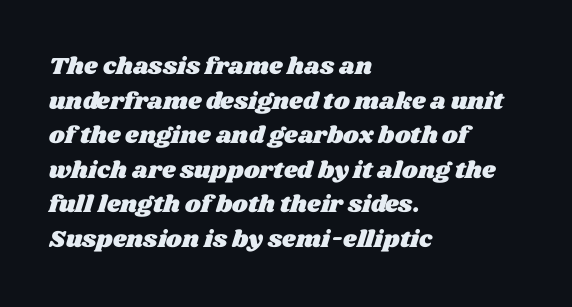
{"underline": "no", "align": "left", "line_spacing": "normal", "line_spacing_ratio": 1.44, "letter_spacing": "normal", "letter_spacing_em": 0.0, "glyph_px": 24}
